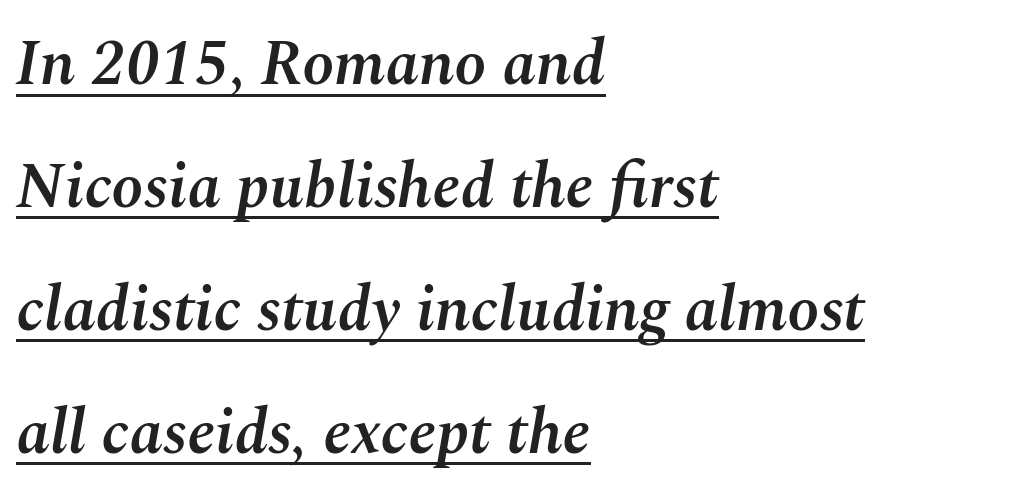
The image shows 64 px semibold type, italic (leaning right); set left-aligned, loose line spacing (1.92x), normal letter spacing, underlined; medium stroke contrast and a medium x-height.
